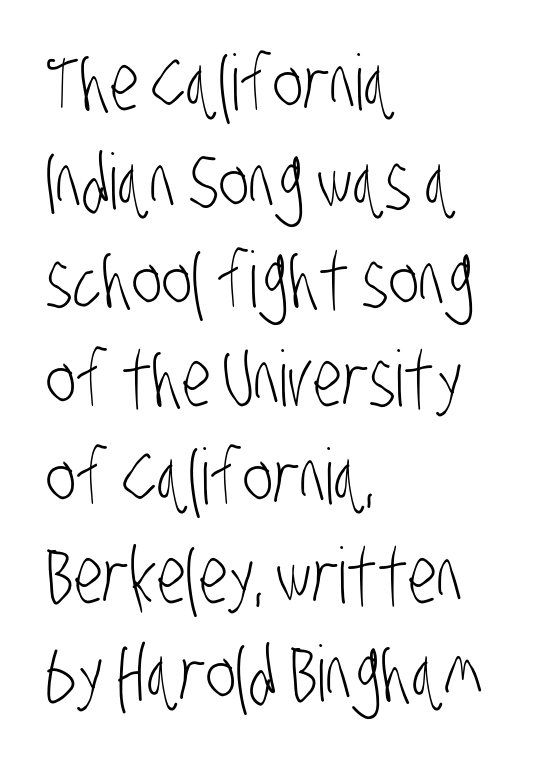
{"serif": "no", "bold": "no", "weight": "light", "width": "condensed", "stroke_contrast": "low", "x_height": "large", "monospaced": "no", "underline": "no", "align": "left", "line_spacing": "normal", "line_spacing_ratio": 1.28, "letter_spacing": "normal", "letter_spacing_em": 0.0, "glyph_px": 77}
